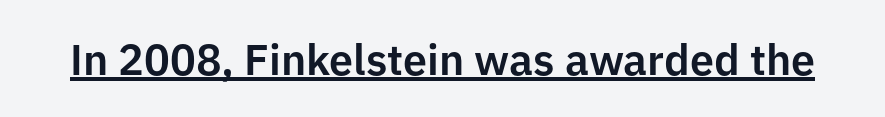
The image shows 43 px sans-serif type, upright; set normal letter spacing, underlined; low stroke contrast and a medium x-height.
